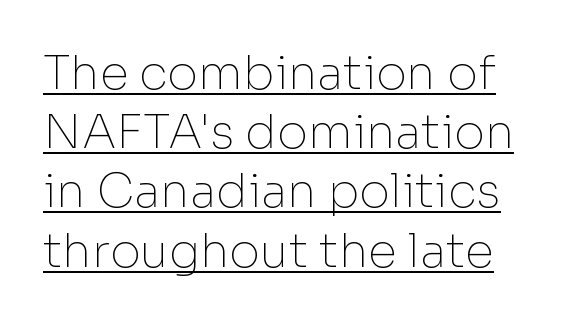
{"serif": "no", "italic": "no", "bold": "no", "weight": "thin", "width": "normal", "stroke_contrast": "low", "x_height": "medium", "monospaced": "no", "underline": "yes", "line_spacing": "normal", "line_spacing_ratio": 1.26, "letter_spacing": "normal", "letter_spacing_em": 0.0, "glyph_px": 47}
